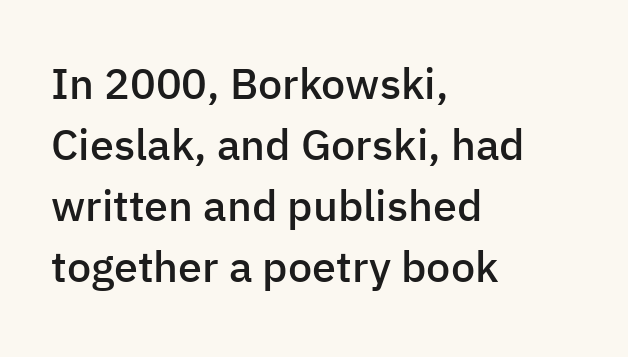
Q: Is the text bold? A: Semi-bold.
Q: Is the text italic (slanted)? A: No, it is upright.
Q: Is the typeface a serif or a sans-serif typeface? A: Sans-serif.
Q: Is the text underlined? A: No.
Q: How is the paragraph aligned? A: Left-aligned.
Q: Is the spacing between letters normal or unusually wide? A: Normal.
Q: Is the spacing between lines tight, normal or loose? A: Normal.
Q: Width (condensed, normal, or wide)? A: Normal.
Q: Stroke contrast? A: Low.
Q: x-height? A: Medium.
Q: Monospaced? A: No.
